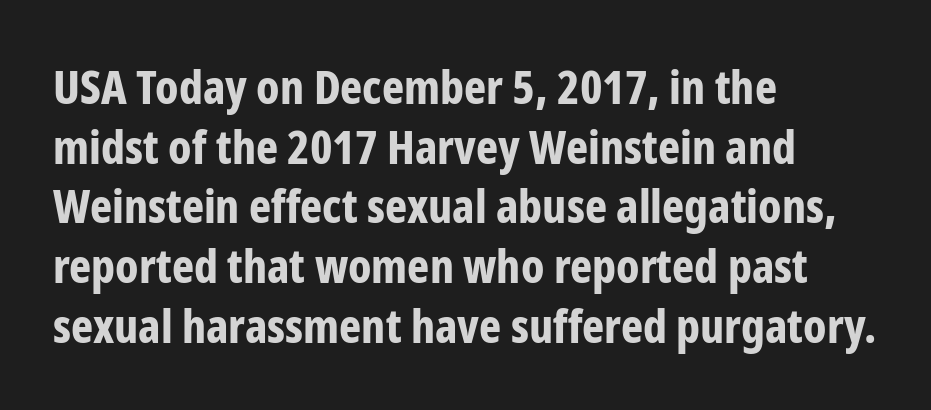
{"serif": "no", "italic": "no", "bold": "yes", "weight": "bold", "width": "condensed", "stroke_contrast": "low", "x_height": "medium", "monospaced": "no", "underline": "no", "align": "left", "line_spacing": "normal", "line_spacing_ratio": 1.27, "letter_spacing": "normal", "letter_spacing_em": 0.0, "glyph_px": 47}
